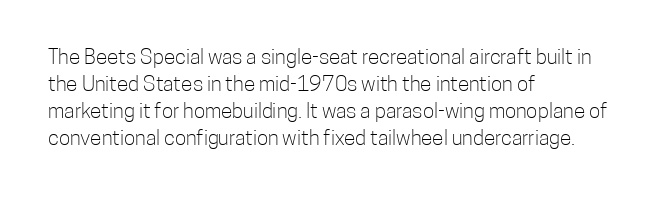
Q: Is the text bold? A: No.
Q: Is the text italic (slanted)? A: No, it is upright.
Q: Is the text underlined? A: No.
Q: How is the paragraph aligned? A: Left-aligned.
Q: Is the spacing between letters normal or unusually wide? A: Normal.
Q: Is the spacing between lines tight, normal or loose? A: Normal.
